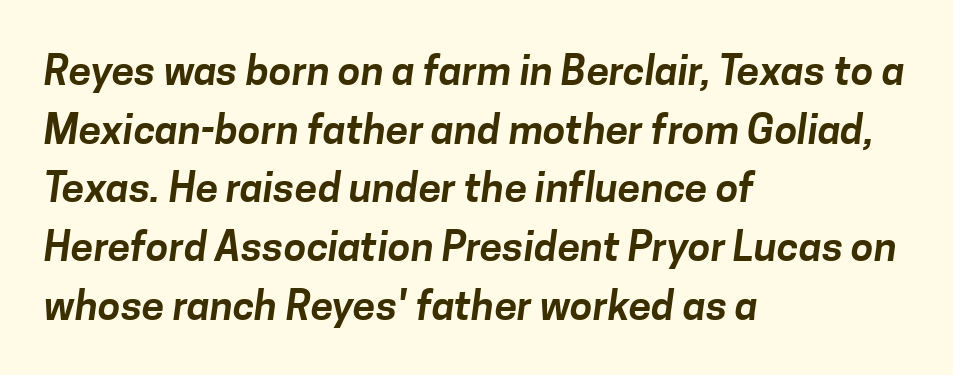
The image shows 41 px sans-serif type; set left-aligned, normal line spacing (1.43x), normal letter spacing, not underlined; low stroke contrast and a medium x-height.
